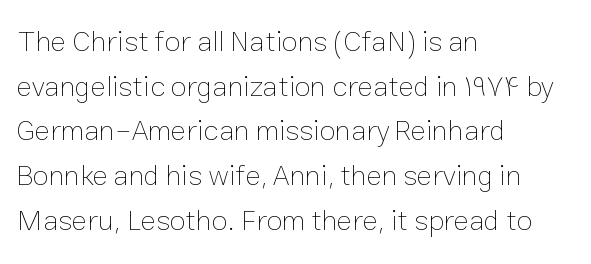
The image shows 29 px thin type, upright; set left-aligned, normal line spacing (1.54x), normal letter spacing, not underlined; low stroke contrast and a medium x-height.
